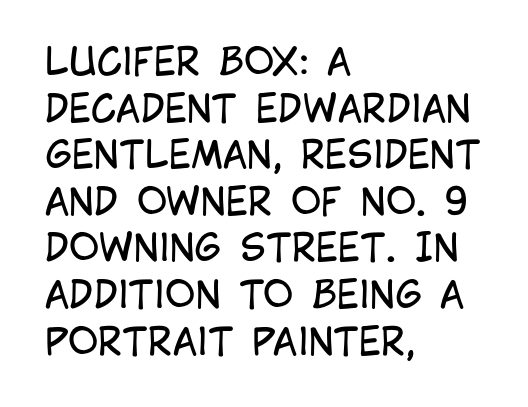
{"serif": "no", "italic": "no", "bold": "no", "weight": "regular", "width": "condensed", "stroke_contrast": "low", "x_height": "large", "monospaced": "no", "underline": "no", "align": "left", "line_spacing": "normal", "line_spacing_ratio": 1.26, "letter_spacing": "normal", "letter_spacing_em": 0.0, "glyph_px": 37}
